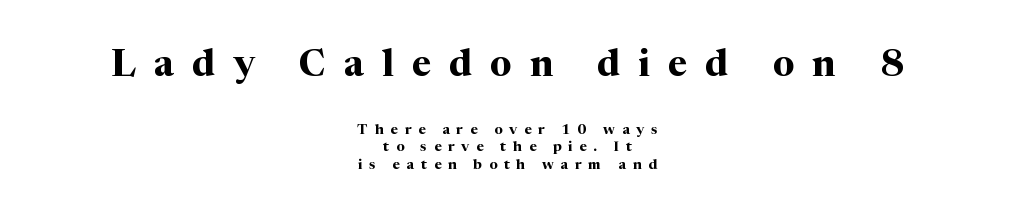
Nobody drew a line under any word here. The rendering inserts visible extra space after every character. Size contrast runs from large at the top to small at the bottom. A typesetter would call this proportional, since set widths differ per character. Typographic density is high because the face is bold. The typesetter chose a symmetrical, centered arrangement here.
